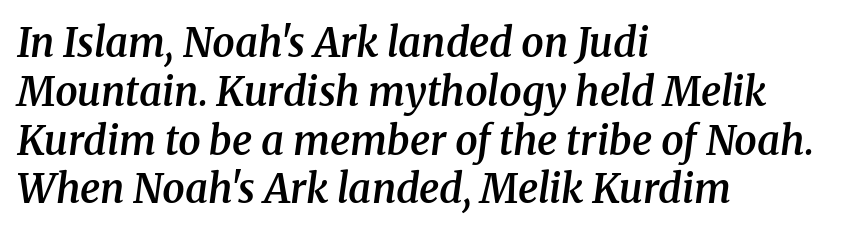
The image shows 40 px semibold serif type, italic (leaning right); set left-aligned, line spacing 1.22x, normal letter spacing, not underlined; medium stroke contrast and a medium x-height.
